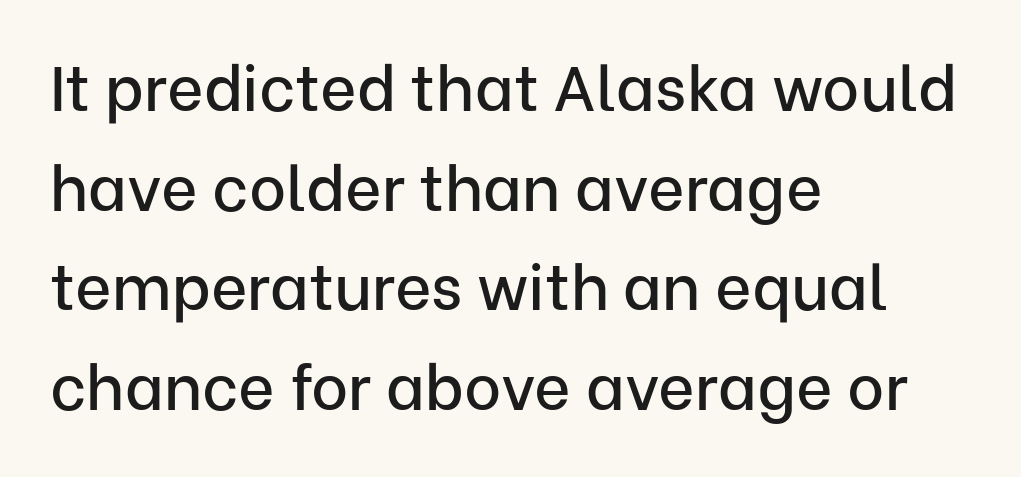
The image shows 63 px sans-serif type, upright; set left-aligned, normal line spacing (1.58x), normal letter spacing, not underlined; low stroke contrast and a medium x-height.
